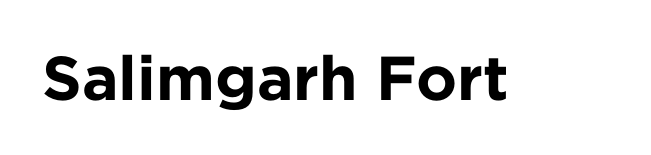
Q: Is the text bold? A: Yes.
Q: Is the text italic (slanted)? A: No, it is upright.
Q: Is the typeface a serif or a sans-serif typeface? A: Sans-serif.
Q: Is the text underlined? A: No.
Q: Is the spacing between letters normal or unusually wide? A: Normal.
Q: Width (condensed, normal, or wide)? A: Normal.
Q: Stroke contrast? A: Low.
Q: x-height? A: Medium.
Q: Monospaced? A: No.
